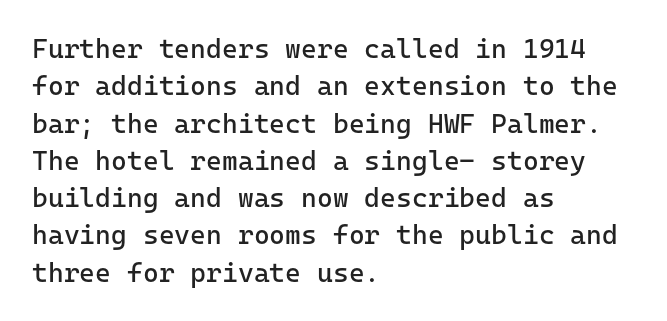
{"italic": "no", "bold": "no", "underline": "no", "align": "left", "line_spacing": "normal", "line_spacing_ratio": 1.38, "letter_spacing": "normal", "letter_spacing_em": 0.0, "glyph_px": 27}
